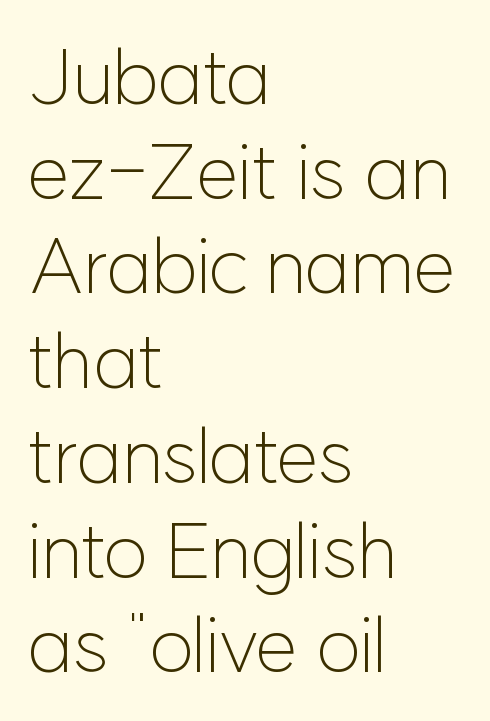
Q: Is the text bold? A: No.
Q: Is the text italic (slanted)? A: No, it is upright.
Q: Is the typeface a serif or a sans-serif typeface? A: Sans-serif.
Q: Is the text underlined? A: No.
Q: How is the paragraph aligned? A: Left-aligned.
Q: Is the spacing between letters normal or unusually wide? A: Normal.
Q: Width (condensed, normal, or wide)? A: Normal.
Q: Stroke contrast? A: Low.
Q: x-height? A: Medium.
Q: Monospaced? A: No.
